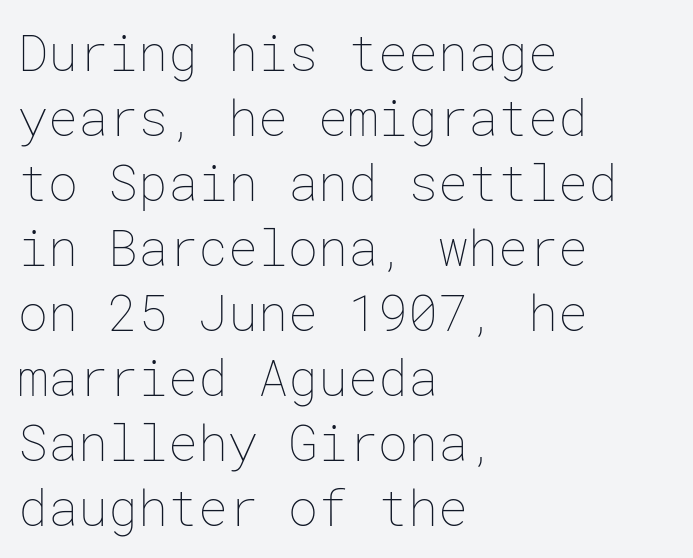
Nope, not italic — everything's standing straight. The text block is weighted toward the left margin, trailing off unevenly rightward. A normal amount of white space separates one row of letters from the next. This sample uses plain, unmodified letter spacing. Descenders are the only things crossing below the line.
